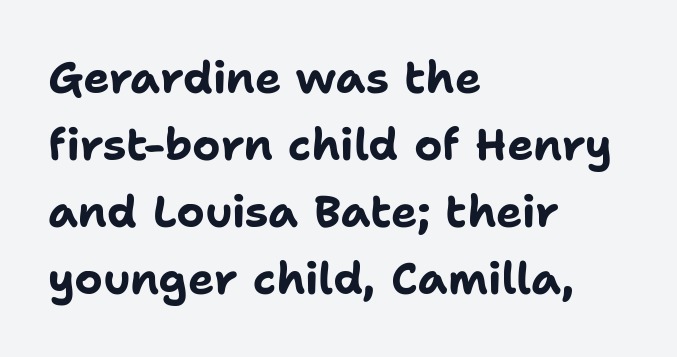
The typesetting leans heavy: a genuine bold. Upright lettering throughout. Anything drawn beneath the words? Only blank space. Regarding leading, the lines here are spaced in the standard way. The face used here is rendered with its standard letterfit. Note: no serifs on the glyphs.
